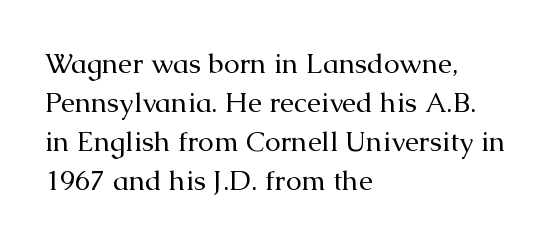
Summary of vertical rhythm: regular, with standard interline spacing. Proportional: the letters do not fall into vertical columns. Type style note: has serifs. Vertical stems look standard width or narrower in stroke.
